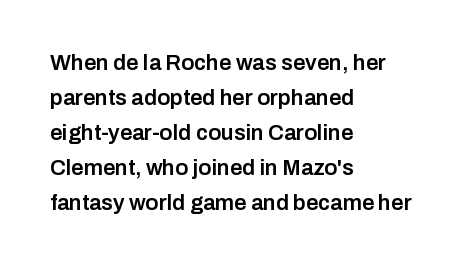
Rows of type keep a routine distance in the vertical direction. Tracking here is standard; glyphs follow each other at the usual distance. Ascenders rise straight up at ninety degrees. A fair bit of extra ink — the face is semibold, not bold.
